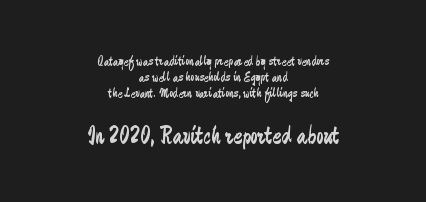
Q: Is the text bold? A: No.
Q: Is the text italic (slanted)? A: Yes.
Q: Is the text underlined? A: No.
Q: How is the paragraph aligned? A: Centered.
Q: Is the spacing between letters normal or unusually wide? A: Normal.
Q: Is the spacing between lines tight, normal or loose? A: Tight.
Q: Which block of text is set in a larger size, the first (top) or the second (bottom)? A: The second (bottom) one.
